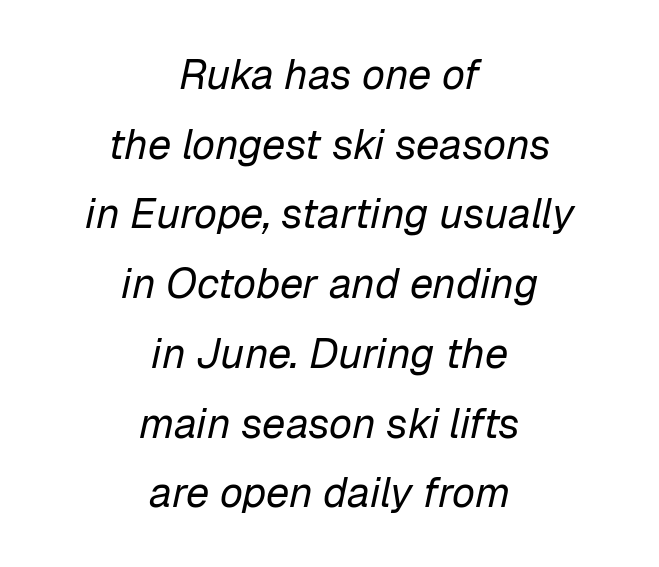
{"italic": "yes", "lean": "right", "slant_degrees": 12, "bold": "no", "weight": "regular", "width": "normal", "stroke_contrast": "low", "x_height": "medium", "monospaced": "no", "underline": "no", "align": "center", "line_spacing": "normal", "line_spacing_ratio": 1.66, "letter_spacing": "normal", "letter_spacing_em": 0.0, "glyph_px": 42}
